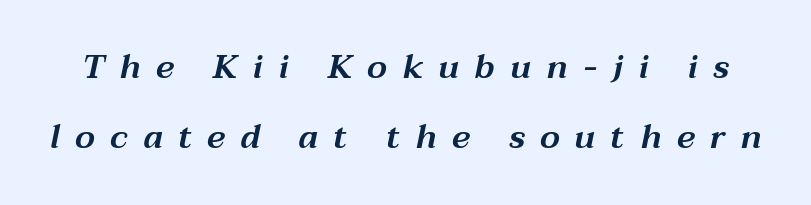
The image shows 33 px wide type, italic (leaning right); set loose line spacing (2.11x), unusually wide letter spacing (+0.46 em), not underlined; medium stroke contrast and a medium x-height.
